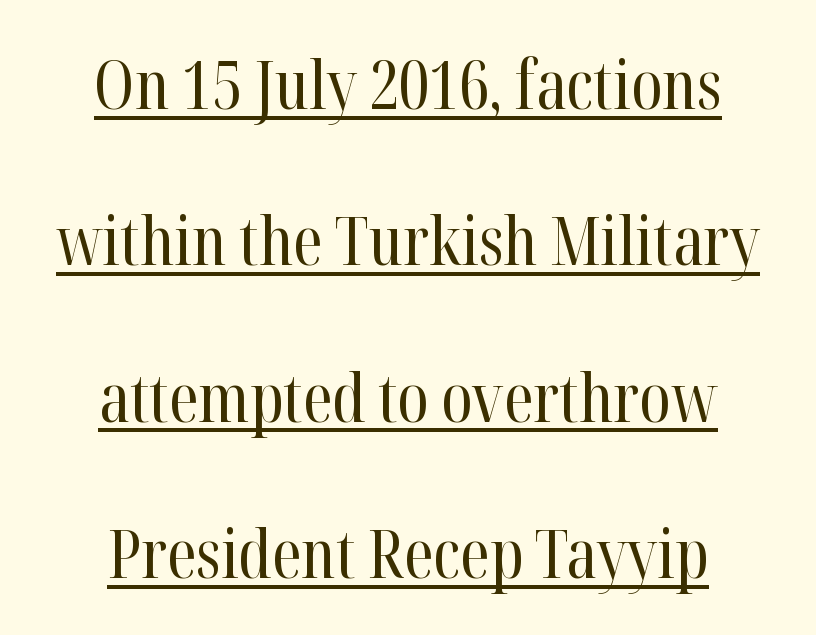
The rendering positions every line midway between the sides. The sample's only ornament is a line tracing under the words. What's the leading like? Stretched, with rows far apart. Think of a printed novel: that variable character pitch is what you see here.
